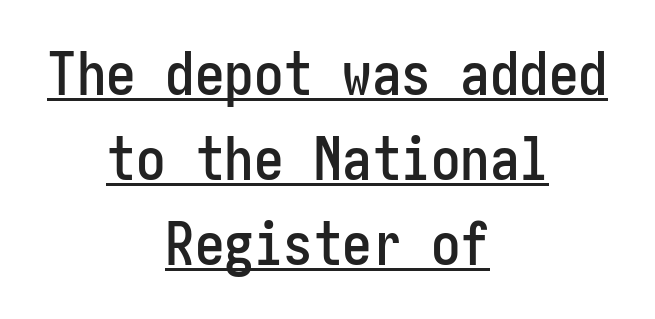
{"serif": "no", "italic": "no", "width": "condensed", "stroke_contrast": "low", "x_height": "medium", "underline": "yes", "align": "center", "line_spacing": "normal", "line_spacing_ratio": 1.44, "letter_spacing": "normal", "letter_spacing_em": 0.0, "glyph_px": 59}
